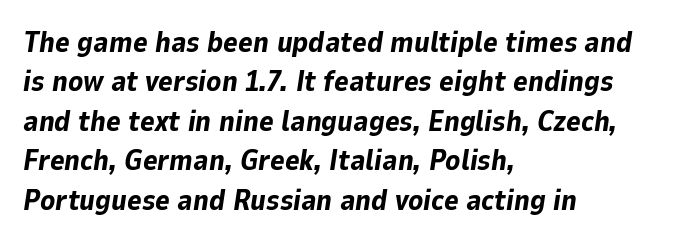
{"italic": "yes", "lean": "right", "slant_degrees": 9, "bold": "yes", "weight": "bold", "width": "normal", "stroke_contrast": "low", "x_height": "medium", "monospaced": "no", "underline": "no", "align": "left", "line_spacing": "normal", "line_spacing_ratio": 1.41, "letter_spacing": "normal", "letter_spacing_em": 0.0, "glyph_px": 28}
